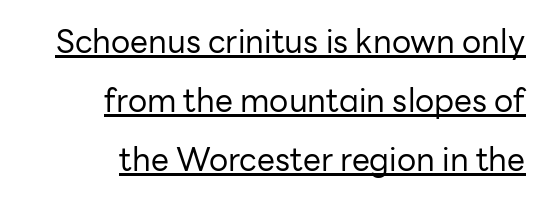
Q: Is the text bold? A: No.
Q: Is the text italic (slanted)? A: No, it is upright.
Q: Is the typeface a serif or a sans-serif typeface? A: Sans-serif.
Q: Is the text underlined? A: Yes.
Q: How is the paragraph aligned? A: Right-aligned.
Q: Is the spacing between letters normal or unusually wide? A: Normal.
Q: Width (condensed, normal, or wide)? A: Normal.
Q: Stroke contrast? A: Low.
Q: x-height? A: Medium.
Q: Monospaced? A: No.
